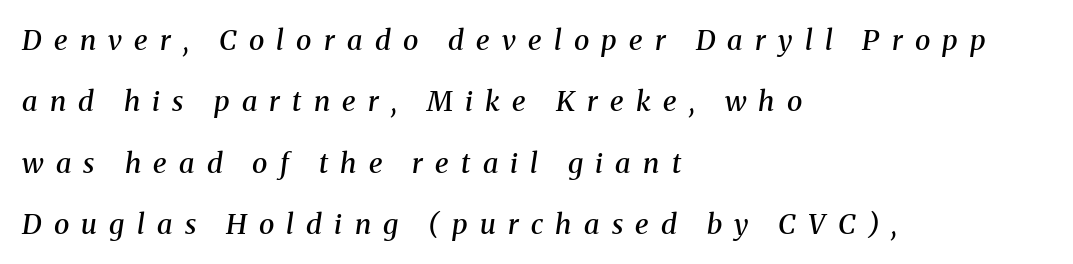
The image shows 28 px semibold serif type, italic (leaning right); set left-aligned, loose line spacing (2.19x), unusually wide letter spacing (+0.44 em), not underlined; medium stroke contrast and a medium x-height.
